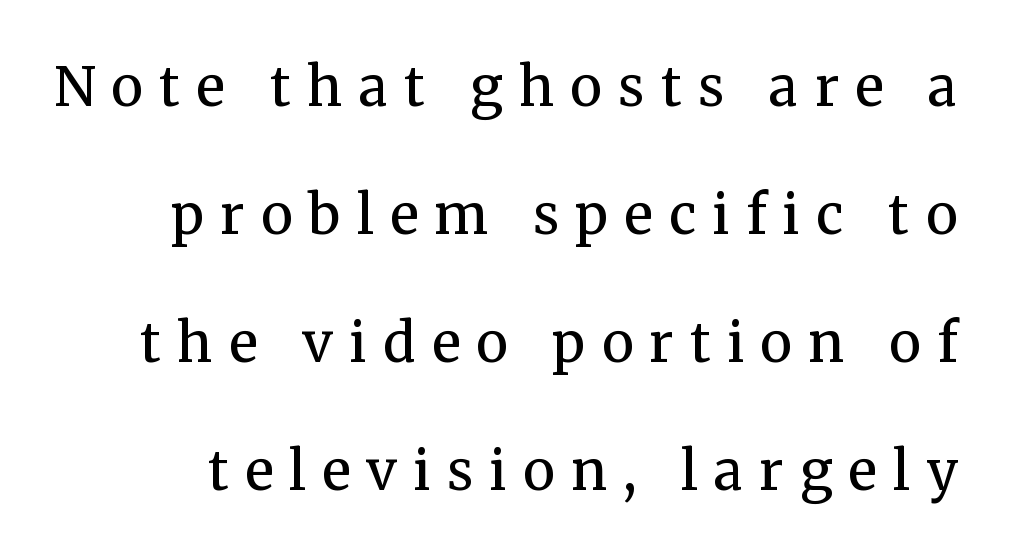
Q: Is the text bold? A: No.
Q: Is the text italic (slanted)? A: No, it is upright.
Q: Is the typeface a serif or a sans-serif typeface? A: Serif.
Q: Is the text underlined? A: No.
Q: Is the spacing between letters normal or unusually wide? A: Unusually wide.
Q: Is the spacing between lines tight, normal or loose? A: Loose.
Q: Width (condensed, normal, or wide)? A: Normal.
Q: Stroke contrast? A: Medium.
Q: x-height? A: Medium.
Q: Monospaced? A: No.
